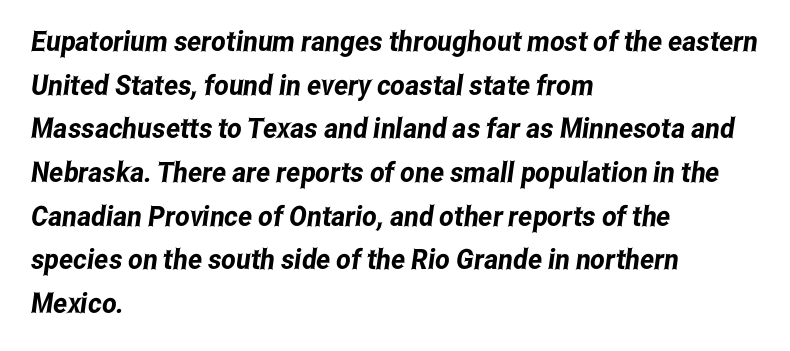
The type is set solid horizontally, with unmodified tracking. You could not count columns in this text — the font is proportionally spaced. Underlining? Definitely not there. Normally led — the rows are evenly, conventionally spaced. A classic flush-left, rag-right setting is used for this passage.
